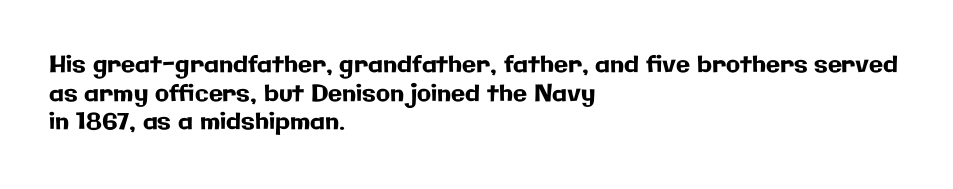
The image shows 23 px text type, upright; set left-aligned, normal line spacing (1.25x), normal letter spacing, not underlined.
